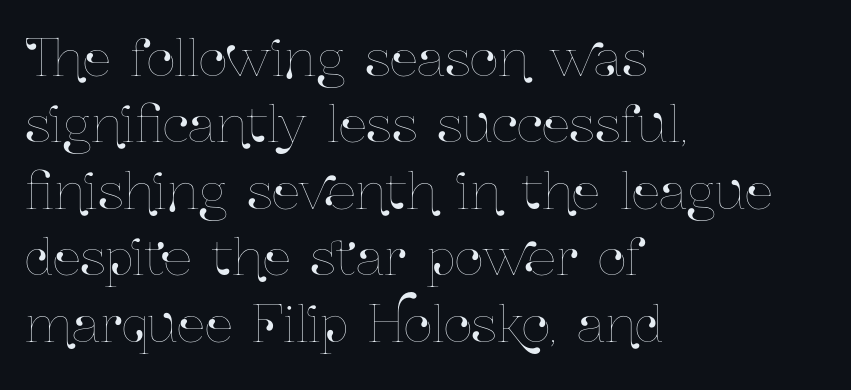
Q: Is the text italic (slanted)? A: No, it is upright.
Q: Is the text underlined? A: No.
Q: How is the paragraph aligned? A: Left-aligned.
Q: Is the spacing between letters normal or unusually wide? A: Normal.
Q: Is the spacing between lines tight, normal or loose? A: Normal.
Q: Width (condensed, normal, or wide)? A: Condensed.
Q: Stroke contrast? A: Low.
Q: x-height? A: Medium.
Q: Monospaced? A: No.
